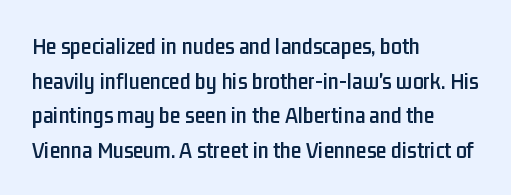
The image shows 24 px text type, upright; set left-aligned, normal line spacing (1.44x), normal letter spacing, not underlined.
